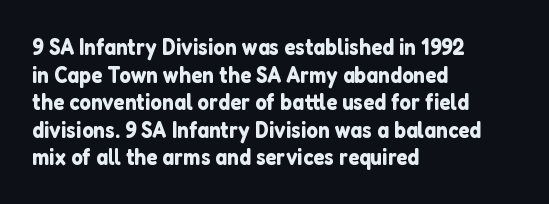
The line texture is even and compact thanks to regular tracking. These lines stack with their left ends in a neat column. The lettering stays uniformly vertical, giving the passage a roman look. Check the space under the baseline: it is left empty.
